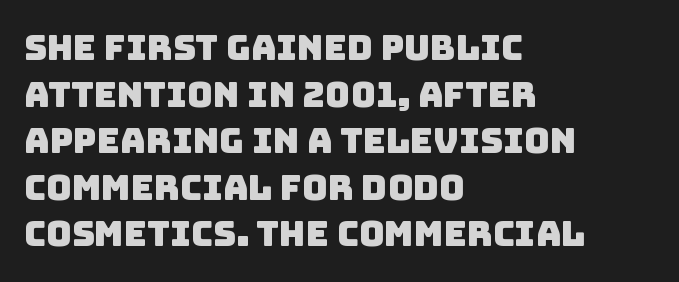
How are the letters spaced? Ordinarily, with no added tracking. The face used here is proportionally spaced, like ordinary book or web type. Regarding leading, the lines here are spaced in the standard way. Observe the absence of serifs on each vertical stroke in this sample.
